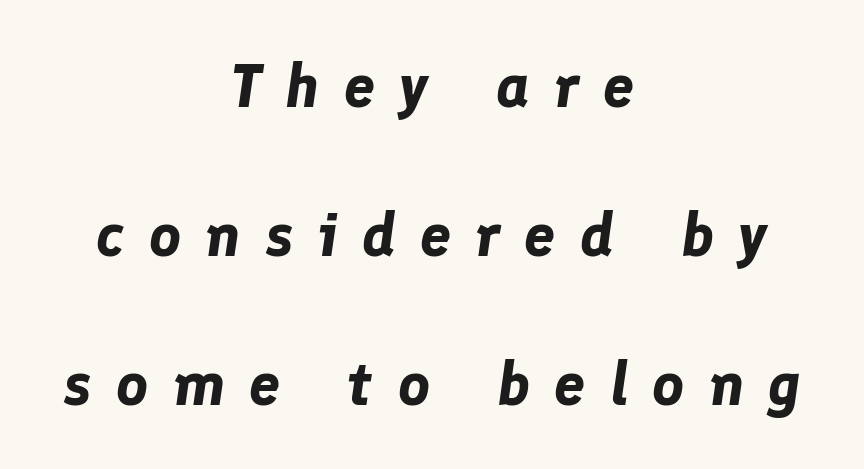
Q: Is the text bold? A: Yes.
Q: Is the text italic (slanted)? A: Yes, it leans right by about 8 degrees.
Q: Is the text underlined? A: No.
Q: How is the paragraph aligned? A: Centered.
Q: Is the spacing between letters normal or unusually wide? A: Unusually wide.
Q: Is the spacing between lines tight, normal or loose? A: Loose.
Q: Width (condensed, normal, or wide)? A: Normal.
Q: Stroke contrast? A: Low.
Q: x-height? A: Medium.
Q: Monospaced? A: No.
